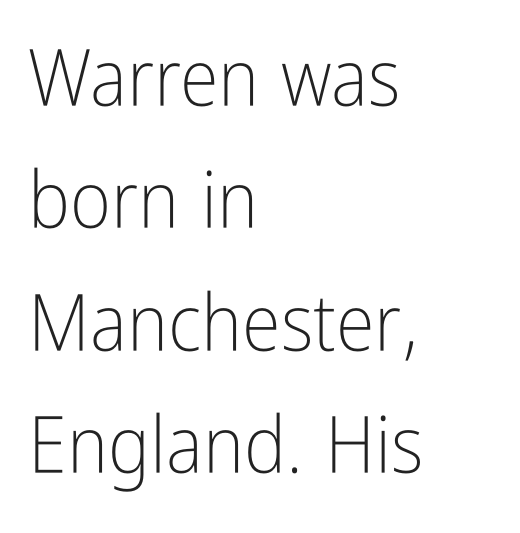
Q: Is the text bold? A: No.
Q: Is the text italic (slanted)? A: No, it is upright.
Q: Is the typeface a serif or a sans-serif typeface? A: Sans-serif.
Q: Is the text underlined? A: No.
Q: How is the paragraph aligned? A: Left-aligned.
Q: Is the spacing between letters normal or unusually wide? A: Normal.
Q: Is the spacing between lines tight, normal or loose? A: Normal.
Q: Width (condensed, normal, or wide)? A: Condensed.
Q: Stroke contrast? A: Low.
Q: x-height? A: Medium.
Q: Monospaced? A: No.
